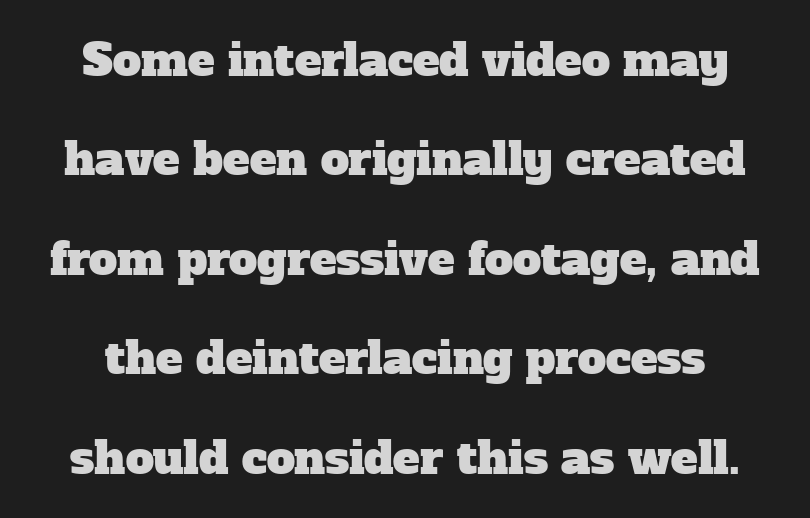
{"serif": "yes", "width": "normal", "stroke_contrast": "low", "x_height": "medium", "monospaced": "no", "underline": "no", "line_spacing": "loose", "line_spacing_ratio": 2.21, "letter_spacing": "normal", "letter_spacing_em": 0.0, "glyph_px": 45}
